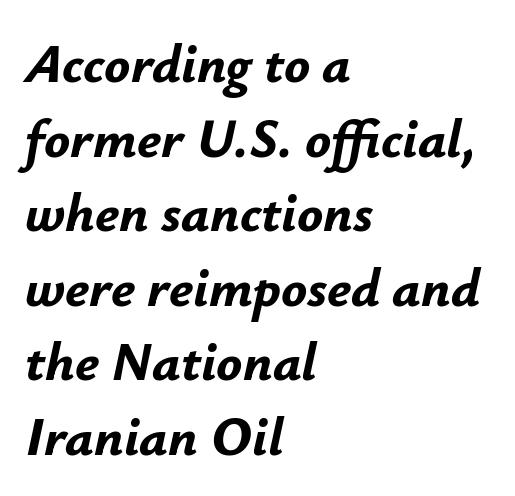
Each new line begins a customary step beneath the previous one. Only glyphs here, with clear space below each row. There's an unmistakable incline to the writing here. The letterforms sit shoulder to shoulder at normal distance. The characters look thick and weighty, a clear bold. Here the designer chose a conventional face with non-uniform glyph widths.
